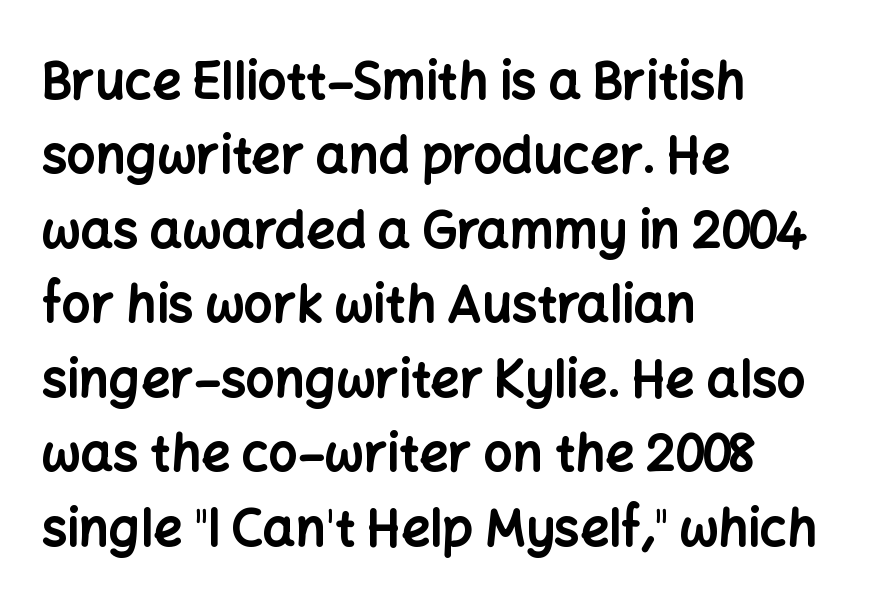
The image shows 51 px bold sans-serif type, upright; set left-aligned, normal line spacing (1.46x), normal letter spacing, not underlined; low stroke contrast and a medium x-height.
